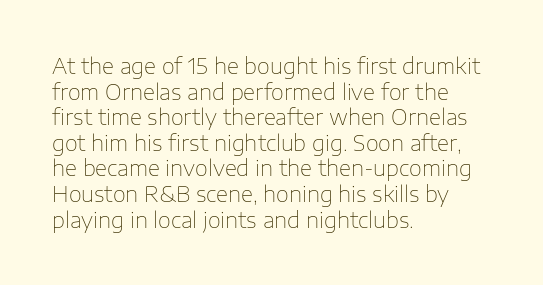
Does extra space separate the letters? No, they use regular spacing. The passage is arranged the way most books set body copy — flush left. The area under the type is left untouched. The face looks like a standard text weight, possibly lighter. Notice how the stems are strictly vertical — no italics here.
